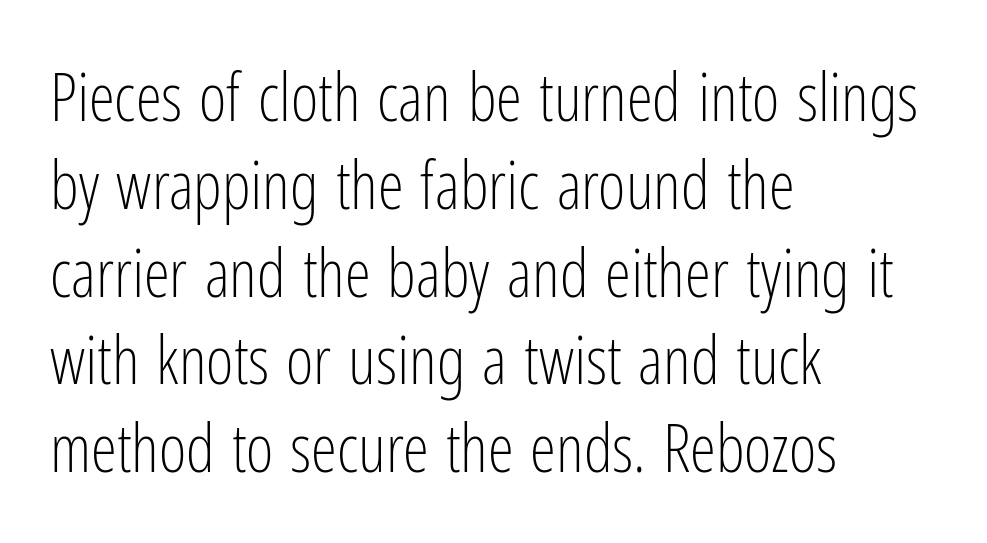
The image shows 66 px light, condensed sans-serif type, upright; set left-aligned, normal line spacing (1.33x), normal letter spacing, not underlined; low stroke contrast and a medium x-height.
